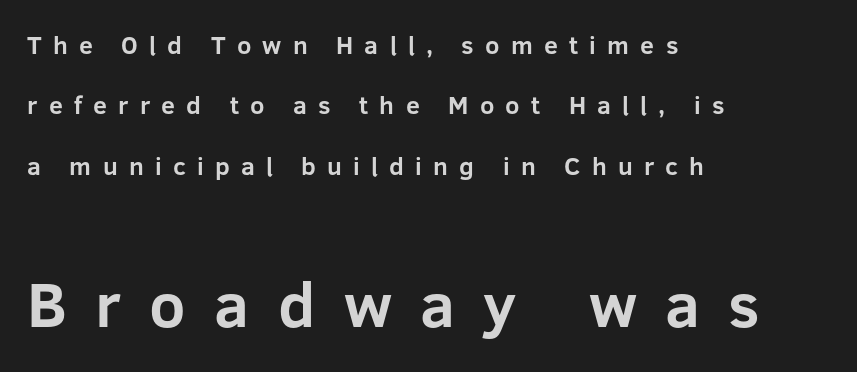
{"serif": "no", "italic": "no", "bold": "yes", "weight": "bold", "width": "normal", "stroke_contrast": "low", "x_height": "medium", "monospaced": "no", "underline": "no", "align": "left", "line_spacing": "loose", "line_spacing_ratio": 2.42, "letter_spacing": "wide", "letter_spacing_em": 0.45, "larger_block": "second", "size_ratio": 2.52, "glyph_px": 63}
